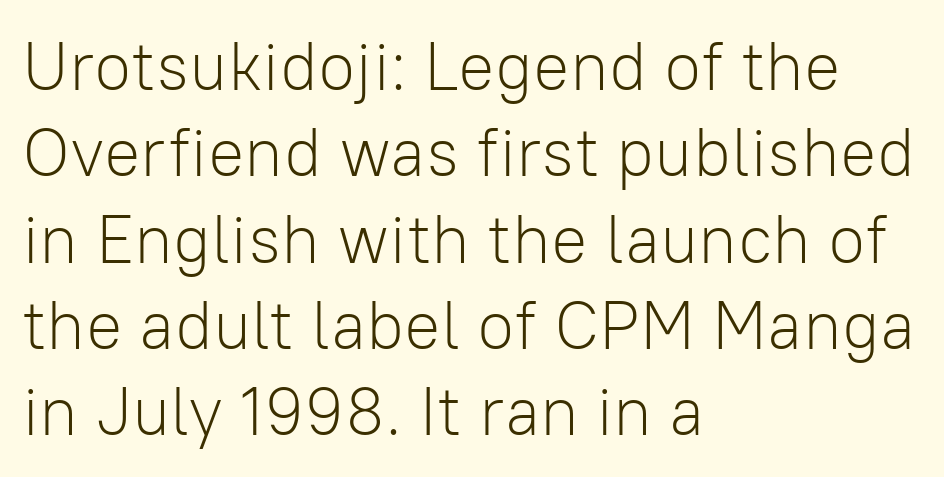
Q: Is the text bold? A: No.
Q: Is the text italic (slanted)? A: No, it is upright.
Q: Is the typeface a serif or a sans-serif typeface? A: Sans-serif.
Q: Is the text underlined? A: No.
Q: How is the paragraph aligned? A: Left-aligned.
Q: Is the spacing between letters normal or unusually wide? A: Normal.
Q: Is the spacing between lines tight, normal or loose? A: Normal.
Q: Width (condensed, normal, or wide)? A: Normal.
Q: Stroke contrast? A: Low.
Q: x-height? A: Medium.
Q: Monospaced? A: No.
